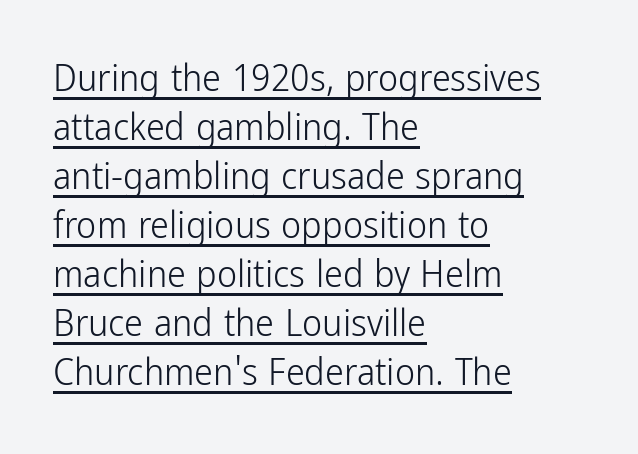
Q: Is the text bold? A: No.
Q: Is the text italic (slanted)? A: No, it is upright.
Q: Is the typeface a serif or a sans-serif typeface? A: Sans-serif.
Q: Is the text underlined? A: Yes.
Q: How is the paragraph aligned? A: Left-aligned.
Q: Is the spacing between letters normal or unusually wide? A: Normal.
Q: Is the spacing between lines tight, normal or loose? A: Normal.
Q: Width (condensed, normal, or wide)? A: Condensed.
Q: Stroke contrast? A: Low.
Q: x-height? A: Medium.
Q: Monospaced? A: No.
